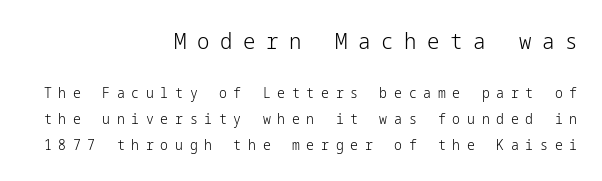
The upper block of text is set noticeably larger than the block beneath it. Weight: not bold — regular or lighter. The area under the type is left untouched. This sample uses an upright cut, with every glyph sitting square on the baseline. Honestly, the letter spacing is so wide it's the main thing you notice. Teacher's note: observe the even right margin — that is flush-right alignment.
